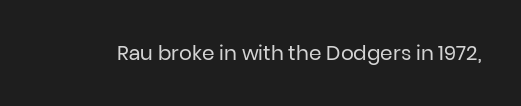
{"italic": "no", "bold": "no", "underline": "no", "letter_spacing": "normal", "letter_spacing_em": 0.0, "glyph_px": 20}
